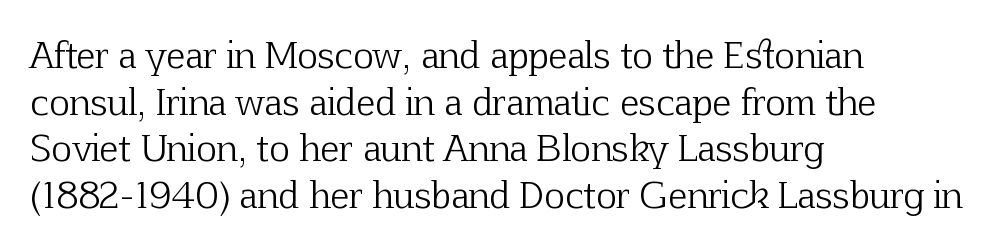
The foot of each line stays bare and open. This sample is left-justified, so line endings fall wherever the words run out. This rendering employs a face with finishing strokes, i.e., a serif. Notice how descenders clear the ascenders below comfortably — that's standard leading. On a weight scale, this lands at 450 or below.
